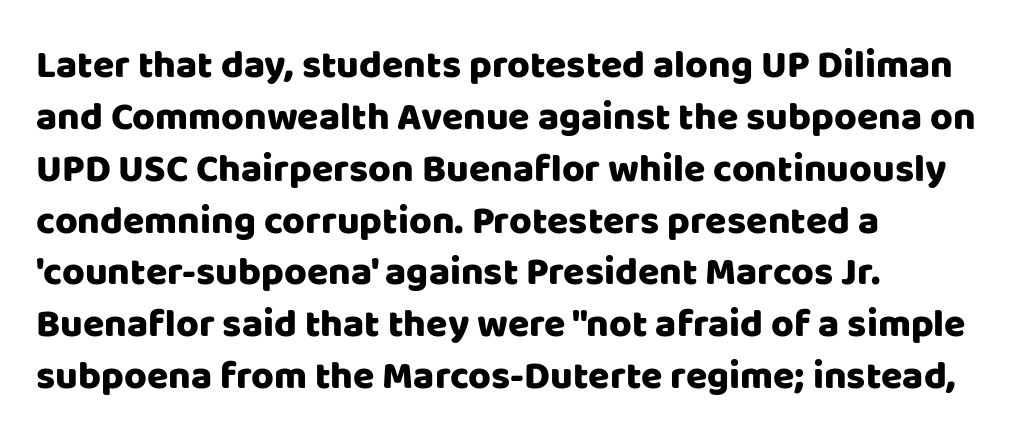
Line spacing here is normal. The gap between lines stays unmarked. Letterform terminals end flat and unadorned throughout the passage. You could call the tracking neutral — neither tight nor loose. Is this a fixed-width face? No — the glyphs have proportional, varying widths.
